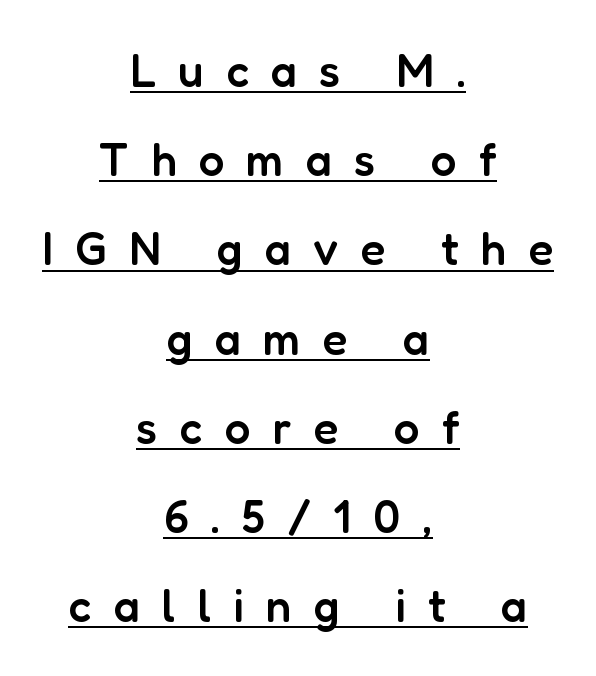
Q: Is the text bold? A: Semi-bold.
Q: Is the text italic (slanted)? A: No, it is upright.
Q: Is the typeface a serif or a sans-serif typeface? A: Sans-serif.
Q: Is the text underlined? A: Yes.
Q: How is the paragraph aligned? A: Centered.
Q: Is the spacing between letters normal or unusually wide? A: Unusually wide.
Q: Is the spacing between lines tight, normal or loose? A: Loose.
Q: Width (condensed, normal, or wide)? A: Normal.
Q: Stroke contrast? A: Low.
Q: x-height? A: Medium.
Q: Monospaced? A: No.
